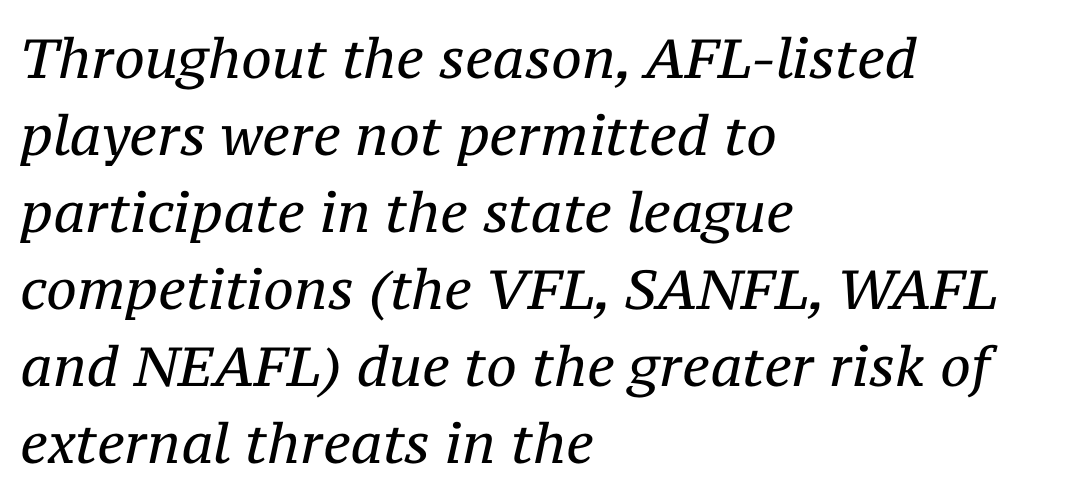
Q: Is the text bold? A: No.
Q: Is the text italic (slanted)? A: Yes, it leans right by about 12 degrees.
Q: Is the typeface a serif or a sans-serif typeface? A: Serif.
Q: Is the text underlined? A: No.
Q: How is the paragraph aligned? A: Left-aligned.
Q: Is the spacing between letters normal or unusually wide? A: Normal.
Q: Is the spacing between lines tight, normal or loose? A: Normal.
Q: Width (condensed, normal, or wide)? A: Normal.
Q: Stroke contrast? A: Medium.
Q: x-height? A: Medium.
Q: Monospaced? A: No.
